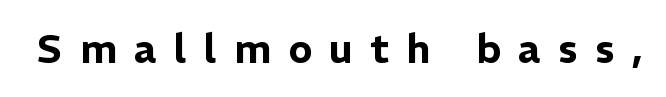
Q: Is the text italic (slanted)? A: No, it is upright.
Q: Is the typeface a serif or a sans-serif typeface? A: Sans-serif.
Q: Is the text underlined? A: No.
Q: Is the spacing between letters normal or unusually wide? A: Unusually wide.
Q: Width (condensed, normal, or wide)? A: Normal.
Q: Stroke contrast? A: Low.
Q: x-height? A: Medium.
Q: Monospaced? A: No.
